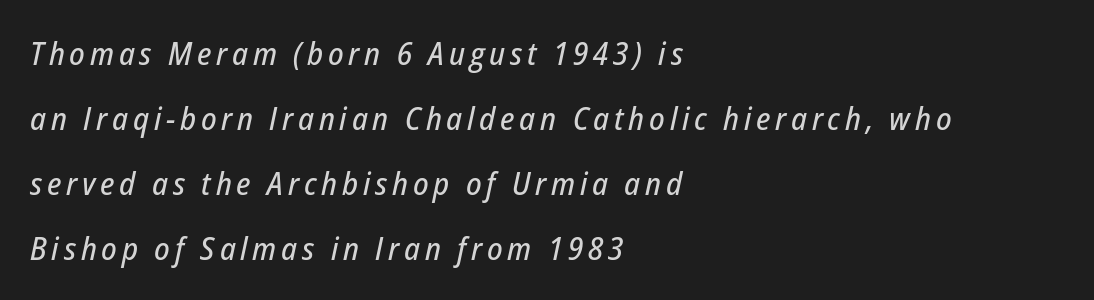
The text block is weighted toward the left margin, trailing off unevenly rightward. Words float on clear page, feet unadorned. Do the characters align in a grid? No, the font is proportional. The typography opts for an oblique posture over an upright one. Baseline-to-baseline distance is far greater than the letter height.
